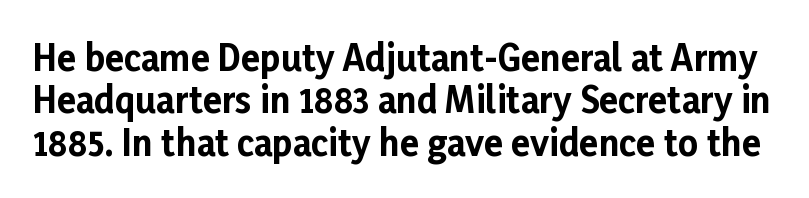
{"serif": "no", "italic": "no", "bold": "yes", "weight": "bold", "width": "normal", "stroke_contrast": "low", "x_height": "medium", "monospaced": "no", "underline": "no", "line_spacing_ratio": 1.21, "letter_spacing": "normal", "letter_spacing_em": 0.0, "glyph_px": 35}
